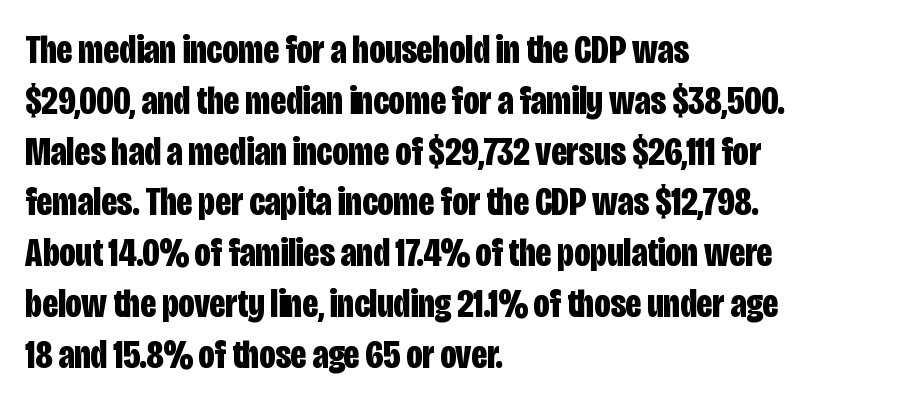
Rule under the text: the space is simply empty. Teacher's note: observe the even left margin — that is flush-left alignment. The passage shown is emphatically bold. Evenly set lines give the paragraph a standard silhouette. Is the letter spacing exaggerated? No — it looks like the ordinary default.
